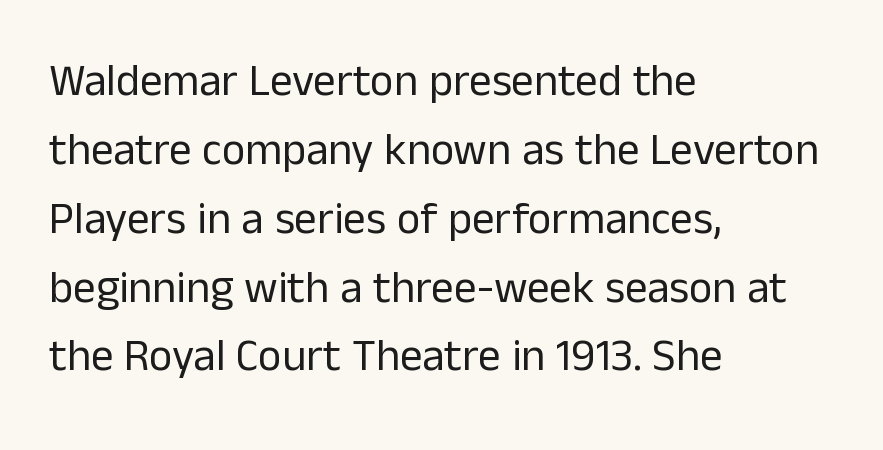
The image shows 45 px regular-weight sans-serif type, upright; set left-aligned, normal line spacing (1.53x), normal letter spacing, not underlined; low stroke contrast and a medium x-height.
